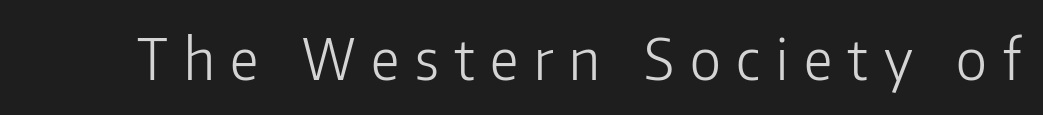
{"serif": "no", "italic": "no", "bold": "no", "weight": "light", "width": "normal", "stroke_contrast": "low", "x_height": "medium", "monospaced": "no", "underline": "no", "letter_spacing": "wide", "letter_spacing_em": 0.28, "glyph_px": 56}
